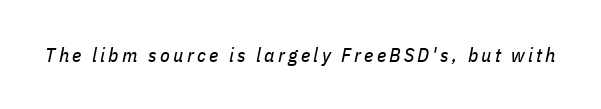
A light-to-regular cut is what we see here. Would a proofreader flag this as italicized? Yes. Glance below the letters and you will spot only blank space.
